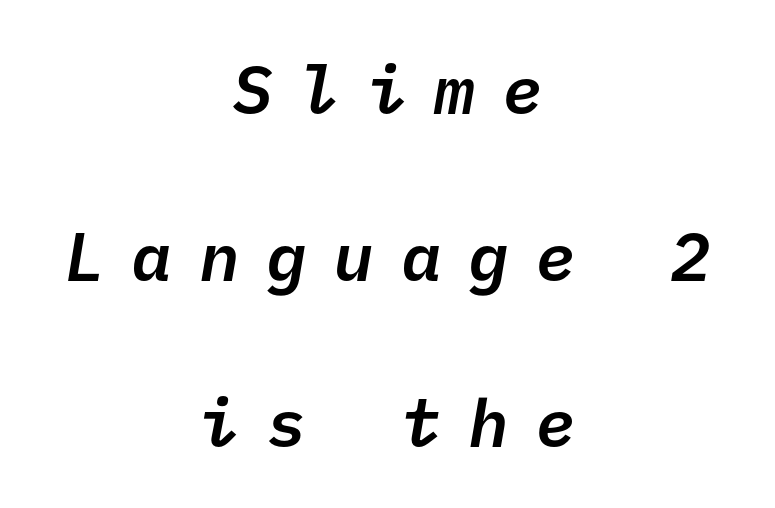
The image shows 68 px semibold sans-serif type; set centered, loose line spacing (2.45x), unusually wide letter spacing (+0.39 em), not underlined; low stroke contrast and a medium x-height.
